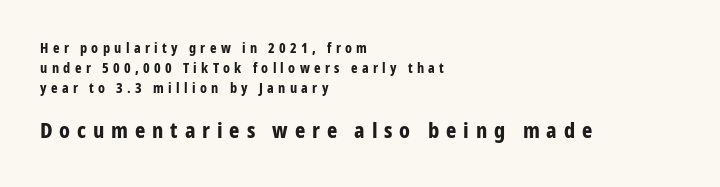
Q: Is the text bold? A: Yes.
Q: Is the text italic (slanted)? A: No, it is upright.
Q: Is the text underlined? A: No.
Q: How is the paragraph aligned? A: Left-aligned.
Q: Is the spacing between letters normal or unusually wide? A: Unusually wide.
Q: Is the spacing between lines tight, normal or loose? A: Normal.
Q: Which block of text is set in a larger size, the first (top) or the second (bottom)? A: The second (bottom) one.
